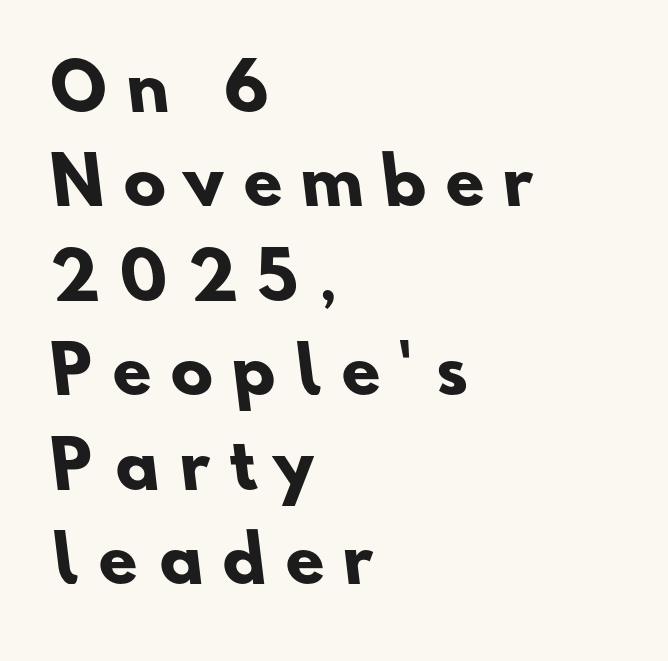
The image shows 63 px heavy sans-serif type; set left-aligned, normal line spacing (1.5x), unusually wide letter spacing (+0.31 em), not underlined; low stroke contrast and a small x-height.
